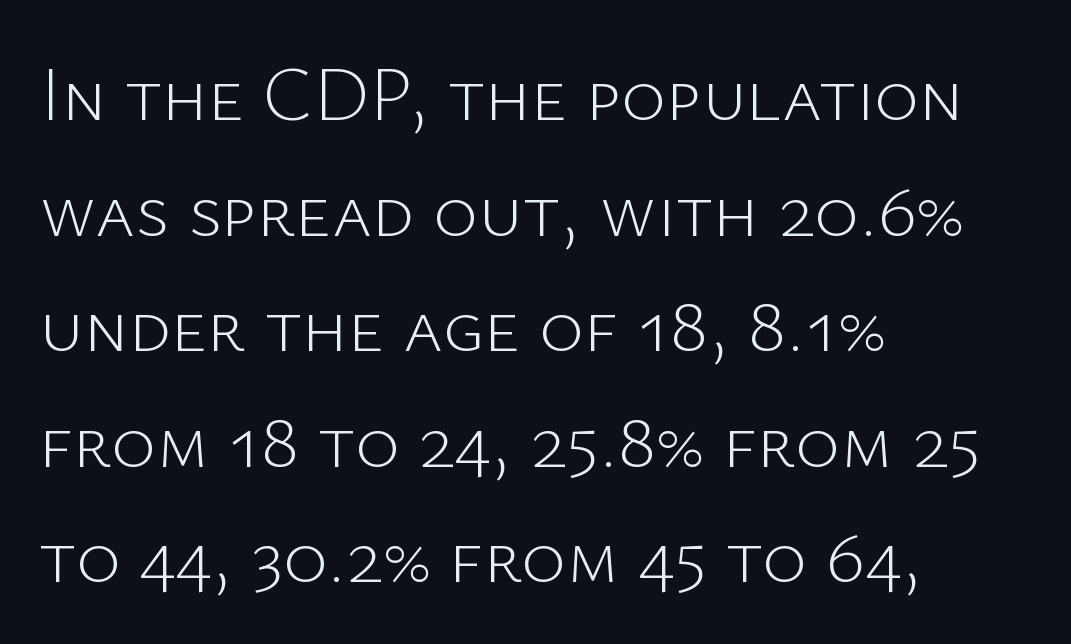
The image shows 76 px light sans-serif type, upright; set left-aligned, normal line spacing (1.52x), normal letter spacing, not underlined; low stroke contrast and a medium x-height.
